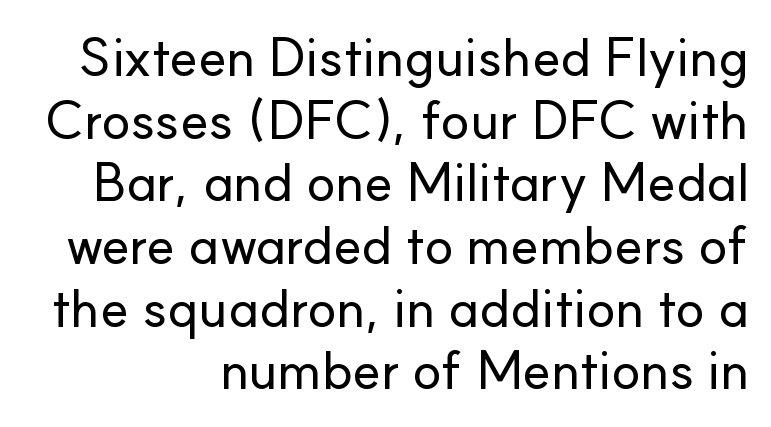
Think of a printed novel: that variable character pitch is what you see here. When letters stand straight like this, we call the style roman or upright. No feet cap the strokes, marking this as sans-serif type. The glyphs are unaccompanied by any horizontal stroke below them.
